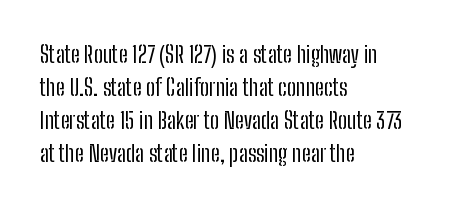
The image shows 23 px text type, upright; set left-aligned, normal line spacing (1.43x), normal letter spacing, not underlined.
